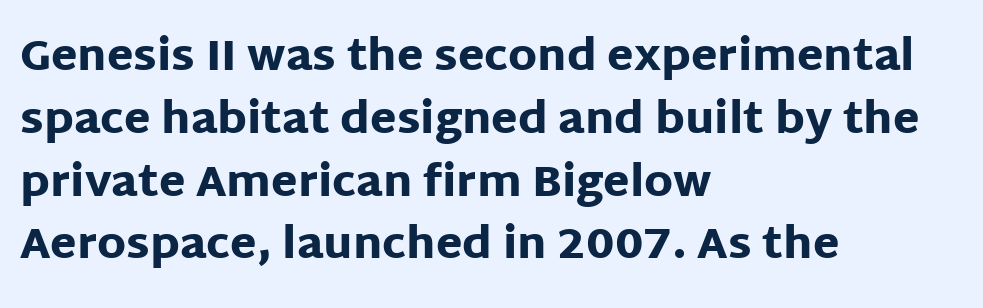
The image shows 43 px heavy sans-serif type, upright; set left-aligned, normal line spacing (1.46x), normal letter spacing, not underlined; low stroke contrast and a large x-height.
